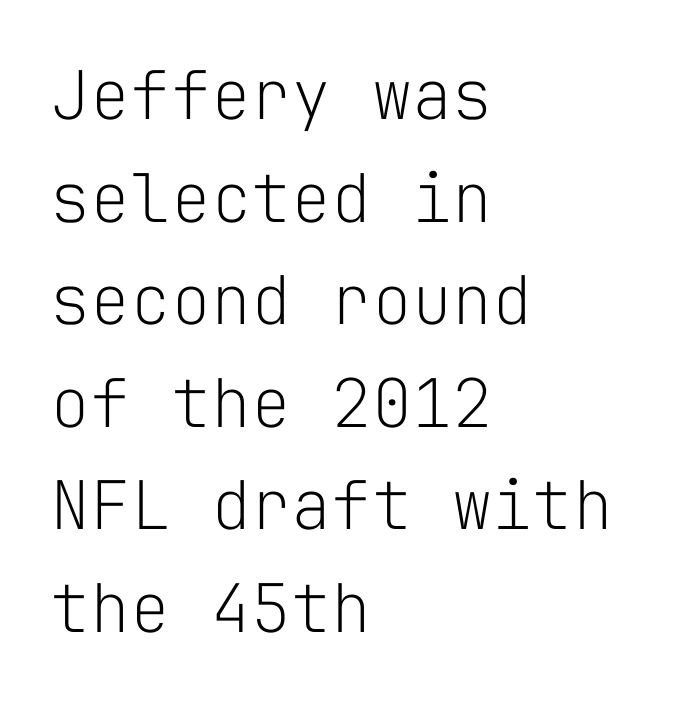
{"serif": "no", "italic": "no", "bold": "no", "weight": "light", "width": "normal", "stroke_contrast": "low", "x_height": "medium", "monospaced": "yes", "underline": "no", "align": "left", "line_spacing": "normal", "line_spacing_ratio": 1.53, "letter_spacing": "normal", "letter_spacing_em": 0.0, "glyph_px": 67}
